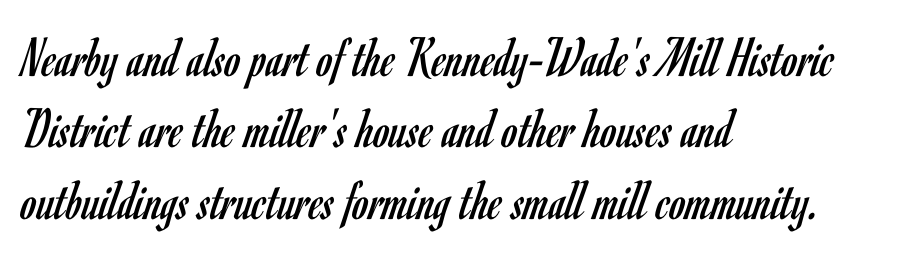
{"serif": "no", "bold": "no", "weight": "regular", "width": "condensed", "stroke_contrast": "low", "x_height": "small", "monospaced": "no", "underline": "no", "align": "left", "line_spacing_ratio": 1.23, "letter_spacing": "normal", "letter_spacing_em": 0.0, "glyph_px": 58}
